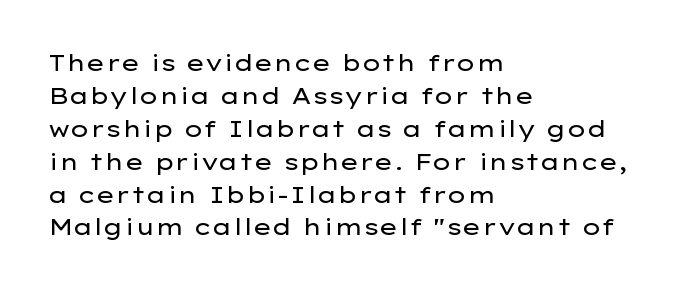
{"italic": "no", "bold": "no", "underline": "no", "align": "left", "line_spacing": "normal", "line_spacing_ratio": 1.43, "letter_spacing": "normal", "letter_spacing_em": 0.0, "glyph_px": 23}
